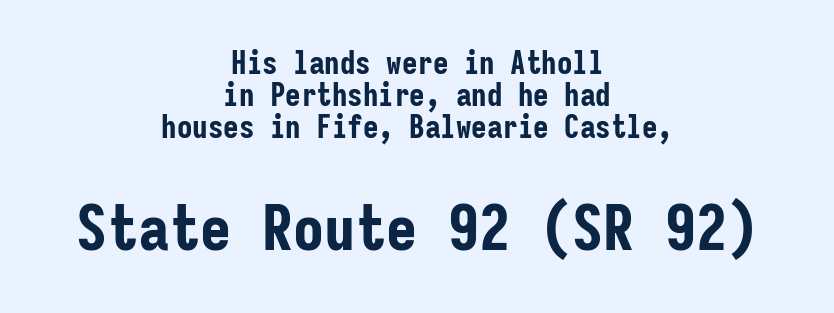
Q: Is the text bold? A: Yes.
Q: Is the text italic (slanted)? A: No, it is upright.
Q: Is the typeface a serif or a sans-serif typeface? A: Sans-serif.
Q: Is the text underlined? A: No.
Q: How is the paragraph aligned? A: Centered.
Q: Is the spacing between letters normal or unusually wide? A: Normal.
Q: Is the spacing between lines tight, normal or loose? A: Tight.
Q: Which block of text is set in a larger size, the first (top) or the second (bottom)? A: The second (bottom) one.
Q: Width (condensed, normal, or wide)? A: Condensed.
Q: Stroke contrast? A: Low.
Q: x-height? A: Medium.
Q: Monospaced? A: Yes.
